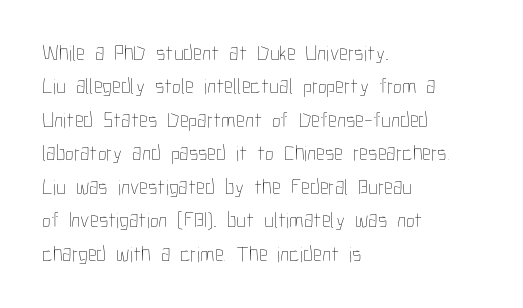
Summary of vertical rhythm: regular, with standard interline spacing. No extra ink here — the face is not bold. Quick note: not italic, upright. Horizontal alignment here is leftward, the default for most running prose.
